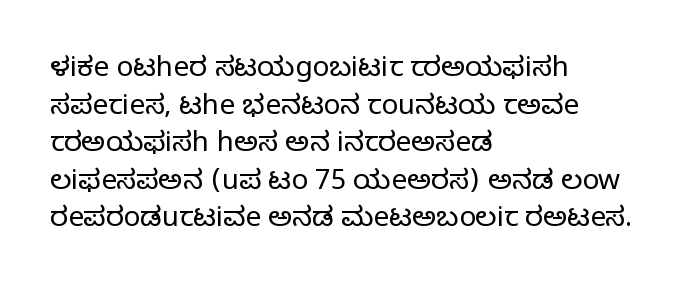
The image shows 28 px light sans-serif type, upright; set left-aligned, normal line spacing (1.34x), normal letter spacing, not underlined; low stroke contrast and a medium x-height.
